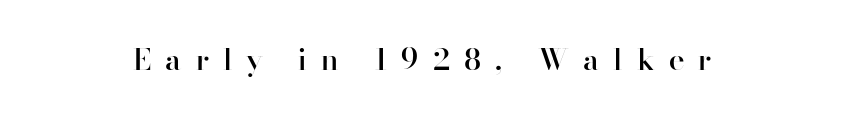
The image shows 30 px semibold sans-serif type, upright; set unusually wide letter spacing (+0.47 em), not underlined; high stroke contrast and a small x-height.
